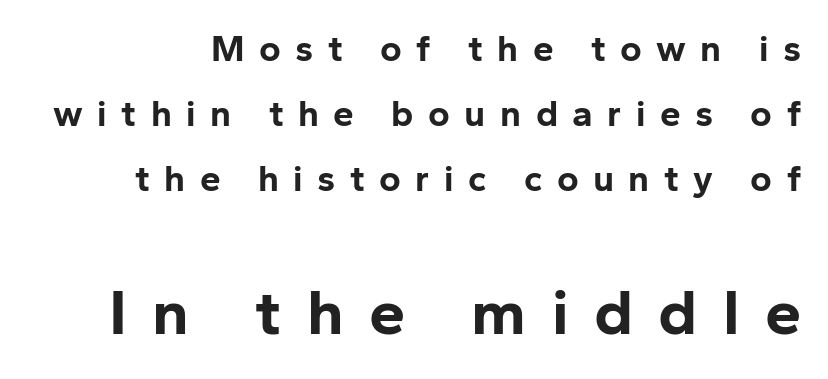
{"serif": "no", "italic": "no", "bold": "yes", "weight": "bold", "width": "normal", "stroke_contrast": "low", "x_height": "medium", "monospaced": "no", "underline": "no", "line_spacing_ratio": 1.76, "letter_spacing": "wide", "letter_spacing_em": 0.39, "larger_block": "second", "size_ratio": 1.76, "glyph_px": 65}
